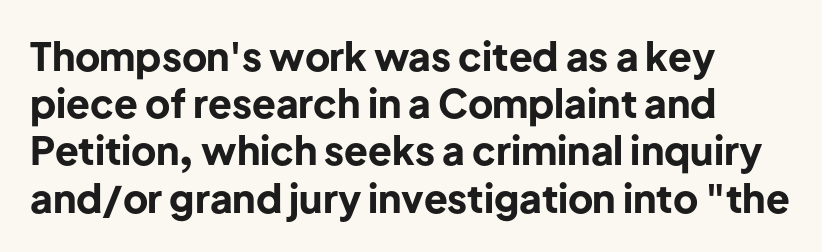
The image shows 39 px bold sans-serif type, upright; set left-aligned, line spacing 1.21x, normal letter spacing, not underlined; low stroke contrast and a medium x-height.
